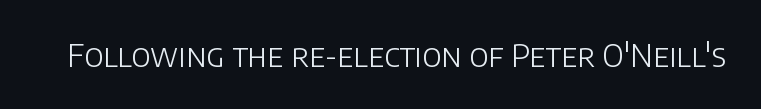
Q: Is the text bold? A: No.
Q: Is the text italic (slanted)? A: No, it is upright.
Q: Is the typeface a serif or a sans-serif typeface? A: Sans-serif.
Q: Is the text underlined? A: No.
Q: Is the spacing between letters normal or unusually wide? A: Normal.
Q: Width (condensed, normal, or wide)? A: Normal.
Q: Stroke contrast? A: Low.
Q: x-height? A: Large.
Q: Monospaced? A: No.
